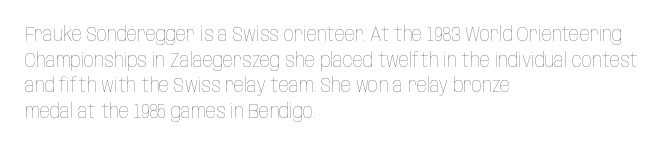
The weight would be labelled regular, book, light, or lighter still. Tall strokes in this sample are plumb rather than angled. These lines stack with their left ends in a neat column. Unmarked baselines from the first word to the last. Regular leading. A typesetter would call this zero additional tracking.
